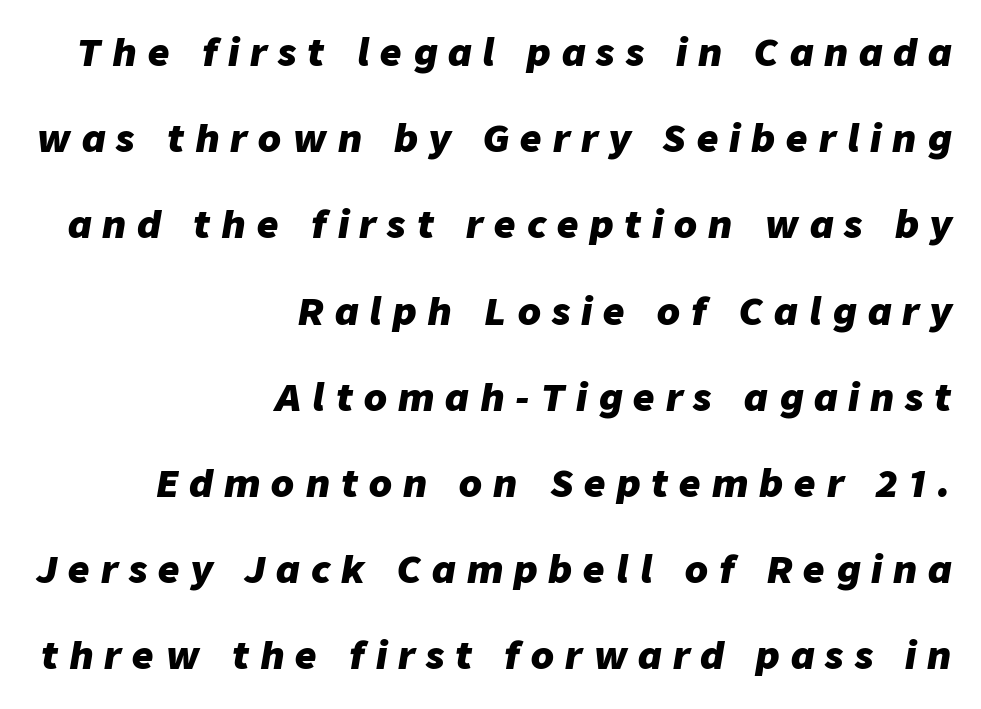
Q: Is the text bold? A: Yes.
Q: Is the text italic (slanted)? A: Yes, it leans right by about 9 degrees.
Q: Is the text underlined? A: No.
Q: How is the paragraph aligned? A: Right-aligned.
Q: Is the spacing between letters normal or unusually wide? A: Unusually wide.
Q: Is the spacing between lines tight, normal or loose? A: Loose.
Q: Width (condensed, normal, or wide)? A: Normal.
Q: Stroke contrast? A: Low.
Q: x-height? A: Medium.
Q: Monospaced? A: No.
